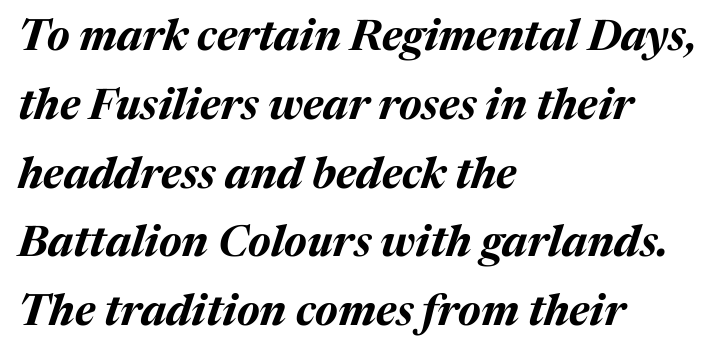
{"italic": "yes", "lean": "right", "slant_degrees": 17, "bold": "yes", "weight": "bold", "width": "normal", "stroke_contrast": "medium", "x_height": "medium", "monospaced": "no", "underline": "no", "align": "left", "line_spacing": "normal", "line_spacing_ratio": 1.6, "letter_spacing": "normal", "letter_spacing_em": 0.0, "glyph_px": 43}
